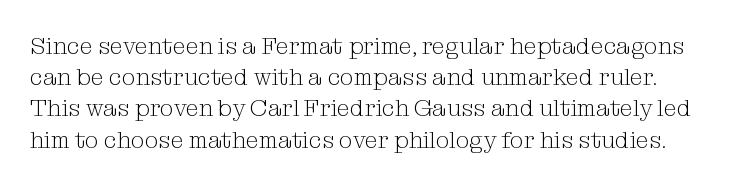
The image shows 24 px text type, upright; set normal line spacing (1.3x), normal letter spacing, not underlined.
